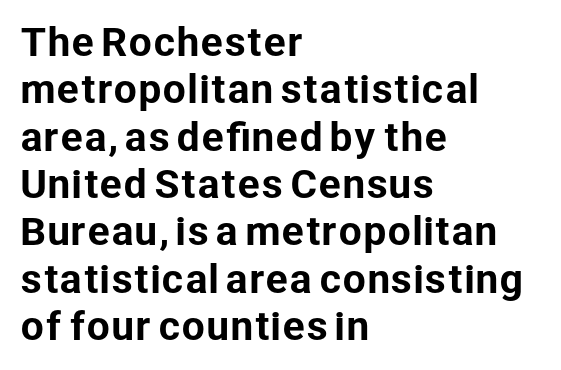
Q: Is the text italic (slanted)? A: No, it is upright.
Q: Is the typeface a serif or a sans-serif typeface? A: Sans-serif.
Q: Is the text underlined? A: No.
Q: How is the paragraph aligned? A: Left-aligned.
Q: Is the spacing between letters normal or unusually wide? A: Normal.
Q: Is the spacing between lines tight, normal or loose? A: Normal.
Q: Width (condensed, normal, or wide)? A: Normal.
Q: Stroke contrast? A: Low.
Q: x-height? A: Medium.
Q: Monospaced? A: No.
